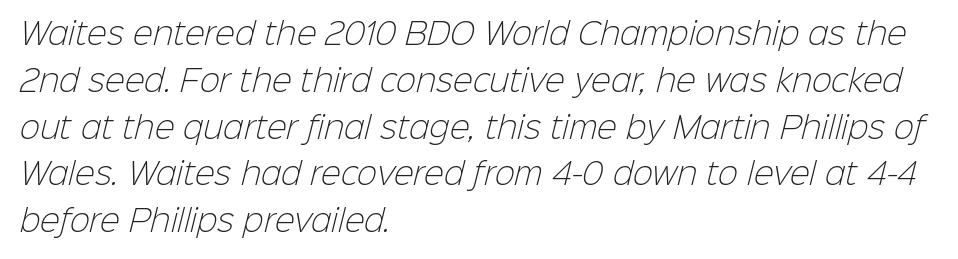
{"serif": "no", "bold": "no", "weight": "light", "width": "normal", "stroke_contrast": "low", "x_height": "medium", "monospaced": "no", "underline": "no", "align": "left", "line_spacing": "normal", "line_spacing_ratio": 1.56, "letter_spacing": "normal", "letter_spacing_em": 0.0, "glyph_px": 30}
